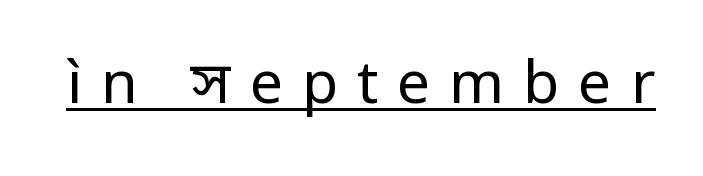
The image shows 59 px regular-weight sans-serif type, upright; set unusually wide letter spacing (+0.32 em), underlined; low stroke contrast and a medium x-height.
